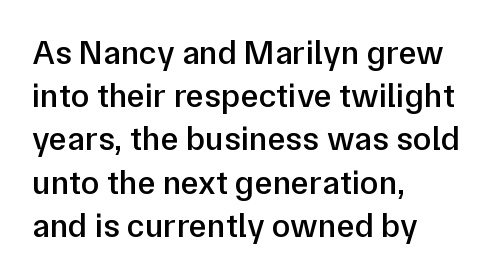
Q: Is the text bold? A: Semi-bold.
Q: Is the text italic (slanted)? A: No, it is upright.
Q: Is the typeface a serif or a sans-serif typeface? A: Sans-serif.
Q: Is the text underlined? A: No.
Q: How is the paragraph aligned? A: Left-aligned.
Q: Is the spacing between letters normal or unusually wide? A: Normal.
Q: Is the spacing between lines tight, normal or loose? A: Normal.
Q: Width (condensed, normal, or wide)? A: Normal.
Q: Stroke contrast? A: Low.
Q: x-height? A: Medium.
Q: Monospaced? A: No.
